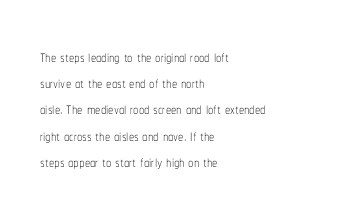
Does extra space separate the letters? No, they use regular spacing. Layout note: lines flush left. The area under the type is left untouched. This reads as an unemphasized weight, regular at the heaviest. This is roman type, the default non-slanted kind. Vertical spacing — default.
